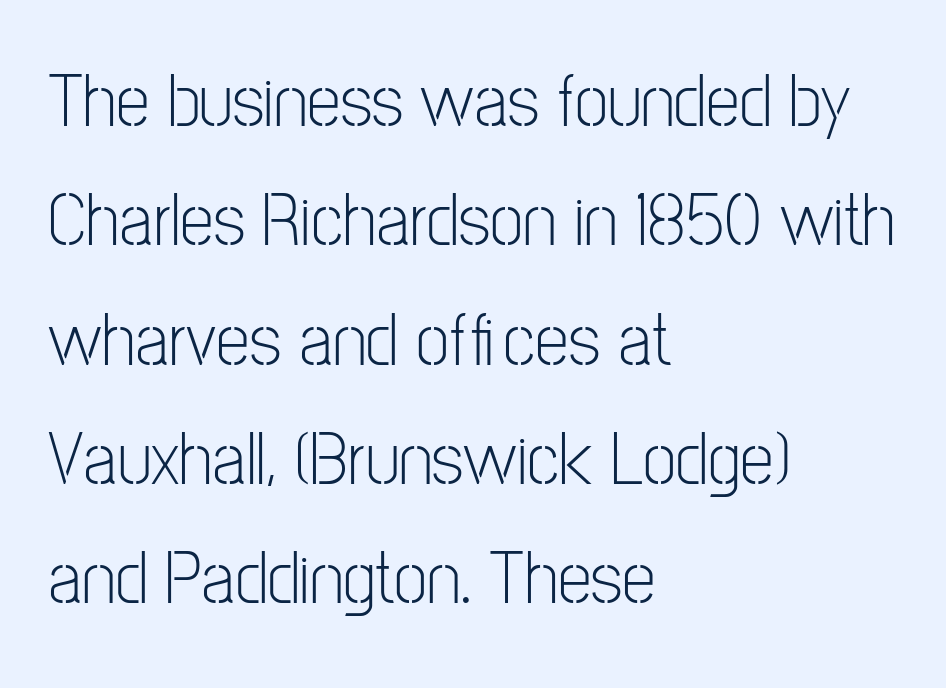
{"serif": "no", "italic": "no", "bold": "no", "weight": "light", "width": "condensed", "stroke_contrast": "low", "x_height": "medium", "monospaced": "no", "underline": "no", "align": "left", "line_spacing": "normal", "line_spacing_ratio": 1.57, "letter_spacing": "normal", "letter_spacing_em": 0.0, "glyph_px": 76}
